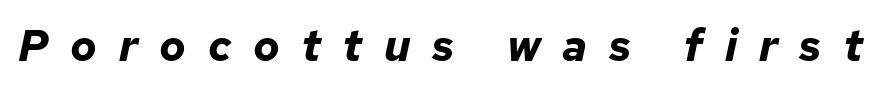
Summary of weight: heavy, a full bold. Yep, that's italic — everything's leaning. The face used here is proportionally spaced, like ordinary book or web type. Unmarked baselines from the first word to the last.
